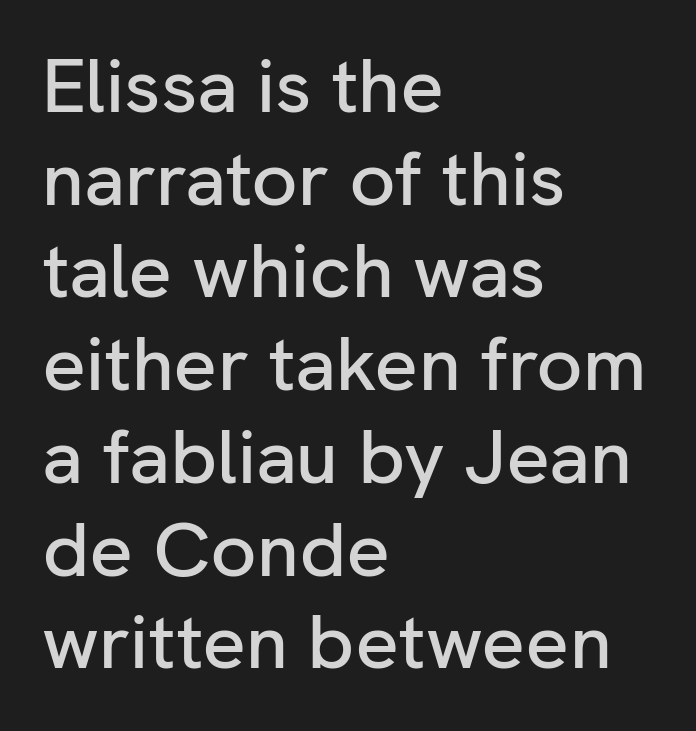
The image shows 76 px sans-serif type, upright; set left-aligned, line spacing 1.22x, normal letter spacing, not underlined; low stroke contrast and a medium x-height.
